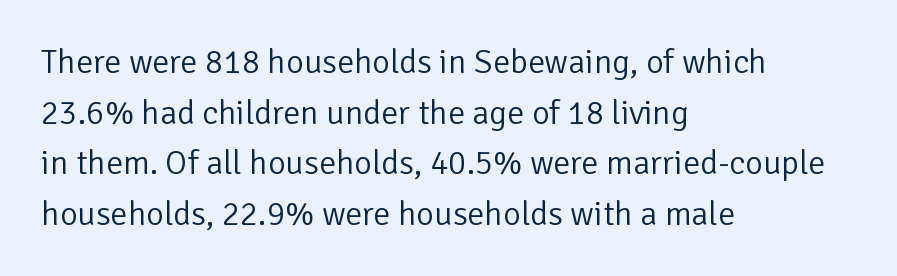
The image shows 34 px light sans-serif type, upright; set left-aligned, normal line spacing (1.49x), normal letter spacing, not underlined; low stroke contrast and a medium x-height.
